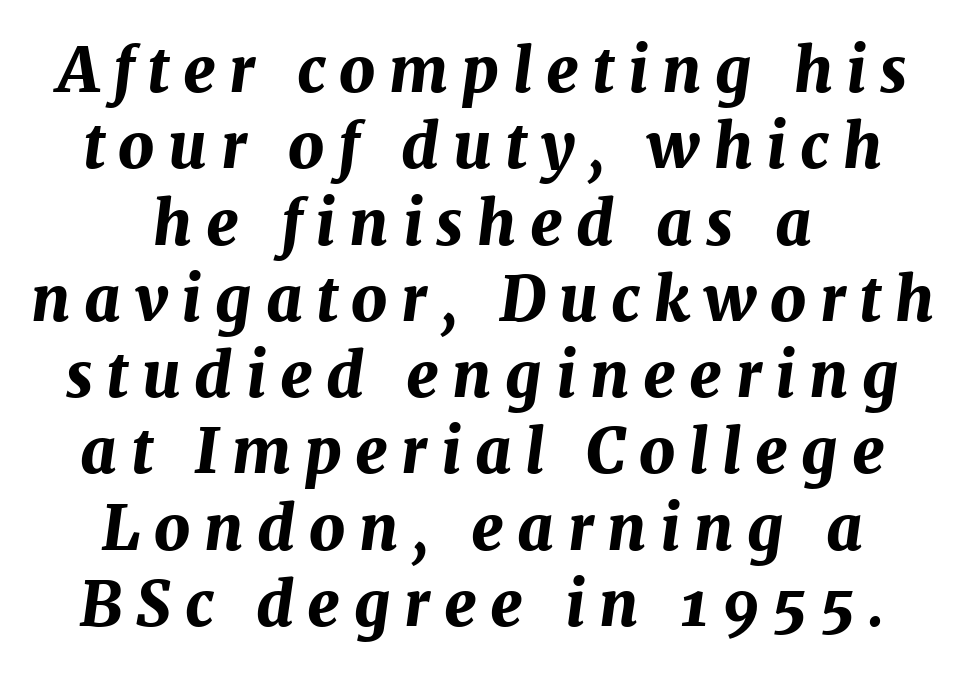
The image shows 62 px bold type, italic (leaning right); set centered, line spacing 1.23x, unusually wide letter spacing (+0.22 em), not underlined; medium stroke contrast and a medium x-height.
